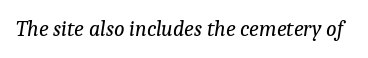
{"italic": "yes", "lean": "right", "slant_degrees": 9, "bold": "no", "underline": "no", "letter_spacing": "normal", "letter_spacing_em": 0.0, "glyph_px": 22}
